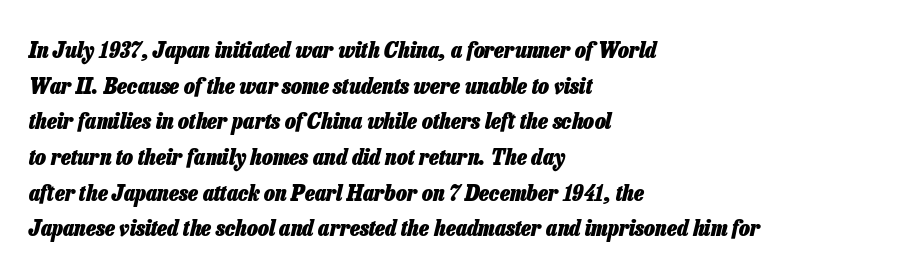
Characters are canted at an angle relative to the baseline's perpendicular. You could call the tracking neutral — neither tight nor loose. What weight is shown? A full bold with thick strokes. The rows are spaced the way most documents space them.
